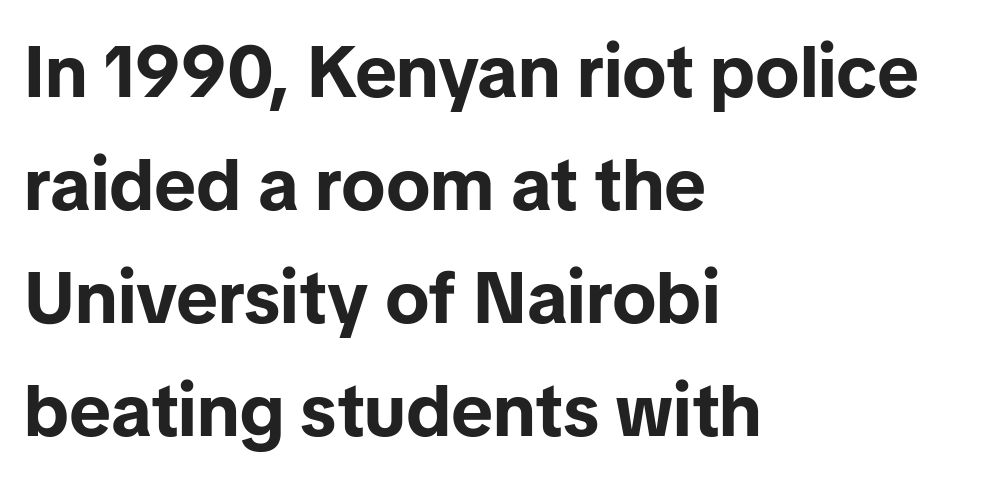
Q: Is the text bold? A: Yes.
Q: Is the text italic (slanted)? A: No, it is upright.
Q: Is the typeface a serif or a sans-serif typeface? A: Sans-serif.
Q: Is the text underlined? A: No.
Q: How is the paragraph aligned? A: Left-aligned.
Q: Is the spacing between letters normal or unusually wide? A: Normal.
Q: Is the spacing between lines tight, normal or loose? A: Normal.
Q: Width (condensed, normal, or wide)? A: Normal.
Q: Stroke contrast? A: Low.
Q: x-height? A: Medium.
Q: Monospaced? A: No.
